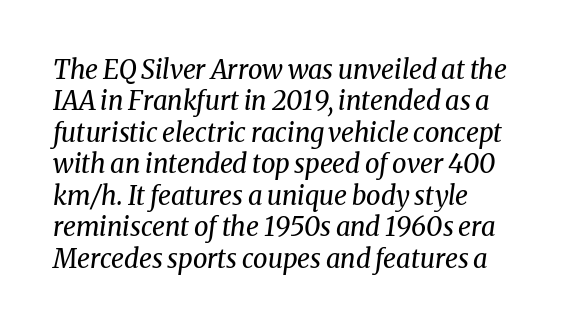
The image shows 26 px text type, italic (leaning right); set left-aligned, line spacing 1.21x, normal letter spacing, not underlined.
